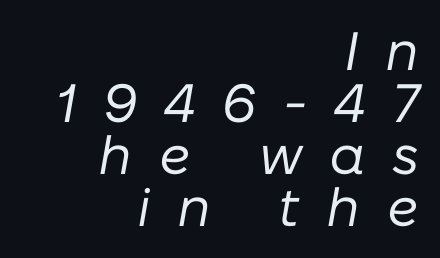
{"italic": "yes", "lean": "right", "slant_degrees": 10, "bold": "no", "weight": "regular", "width": "normal", "stroke_contrast": "low", "x_height": "medium", "monospaced": "no", "underline": "no", "align": "right", "line_spacing": "tight", "line_spacing_ratio": 0.96, "letter_spacing": "wide", "letter_spacing_em": 0.49, "glyph_px": 54}
